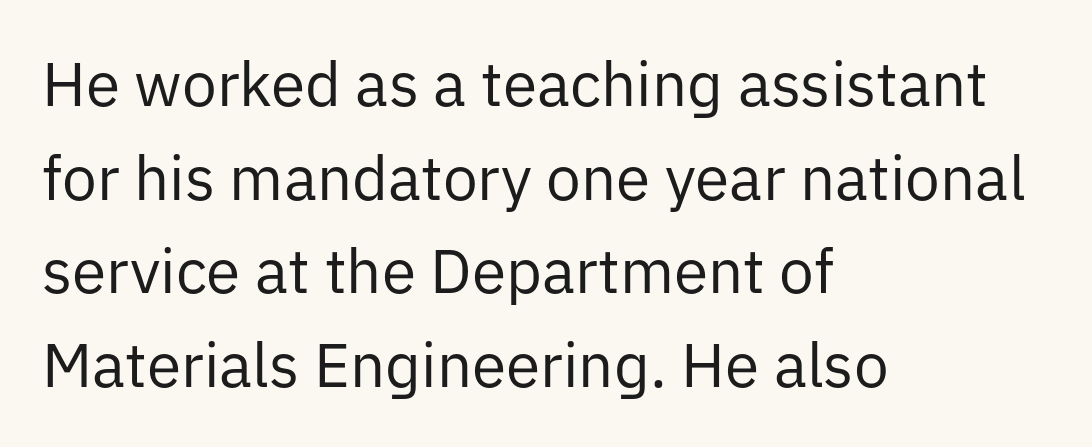
Q: Is the text bold? A: No.
Q: Is the text italic (slanted)? A: No, it is upright.
Q: Is the typeface a serif or a sans-serif typeface? A: Sans-serif.
Q: Is the text underlined? A: No.
Q: How is the paragraph aligned? A: Left-aligned.
Q: Is the spacing between letters normal or unusually wide? A: Normal.
Q: Is the spacing between lines tight, normal or loose? A: Normal.
Q: Width (condensed, normal, or wide)? A: Normal.
Q: Stroke contrast? A: Low.
Q: x-height? A: Medium.
Q: Monospaced? A: No.
